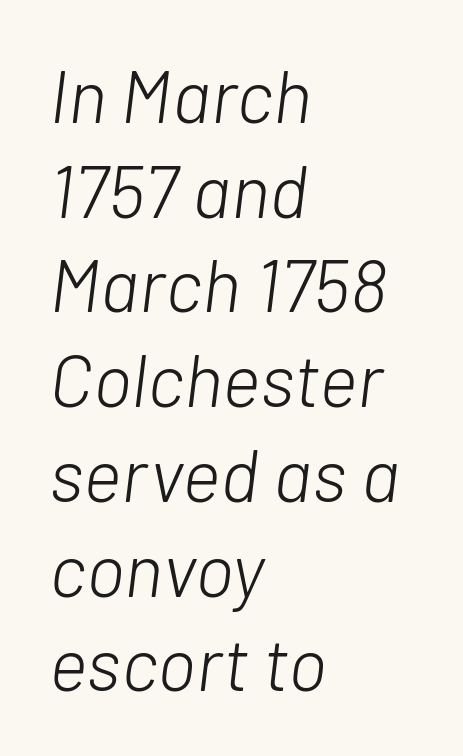
Default kerning and tracking; the words read as compact shapes. Bare-footed words on every line. These lines are set flush left with a ragged right edge. The passage shown is typed in a proportional face where columns would drift.
